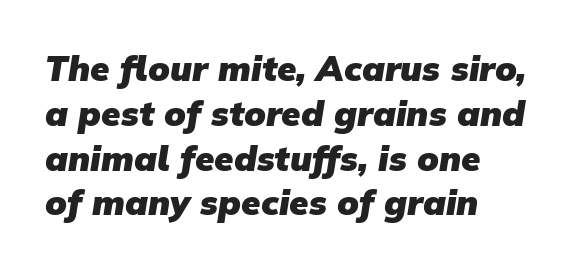
The image shows 35 px heavy sans-serif type; set left-aligned, normal line spacing (1.28x), normal letter spacing, not underlined; low stroke contrast and a medium x-height.
